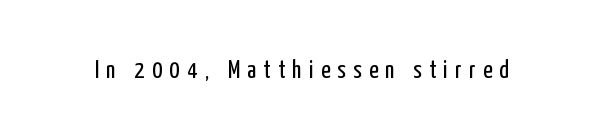
The image shows 25 px text type, upright; set unusually wide letter spacing (+0.29 em), not underlined.
